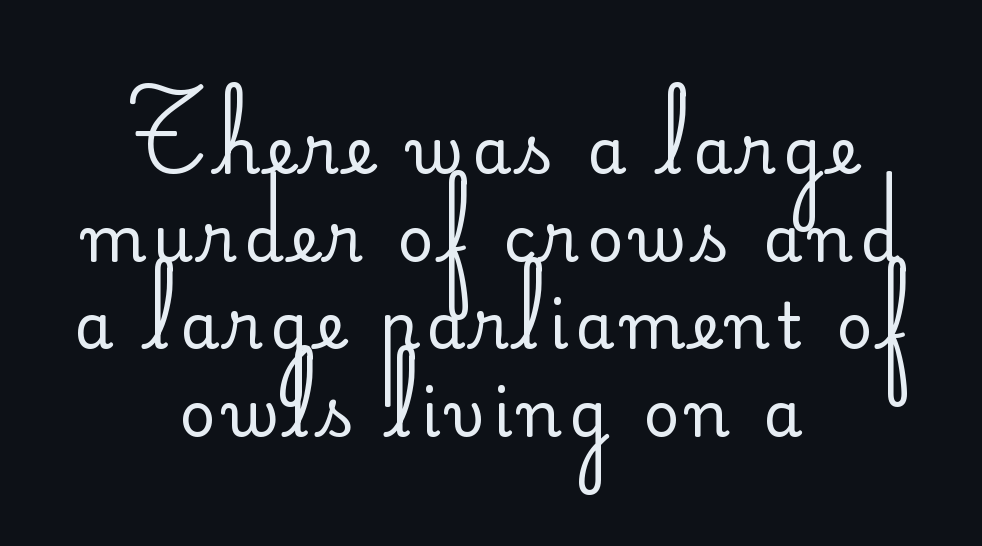
The designer went with a sans here, leaving each stem footless. Ink coverage per letter is moderate at most. Underlining? Definitely not there. It's the straight-up-and-down kind of type.
